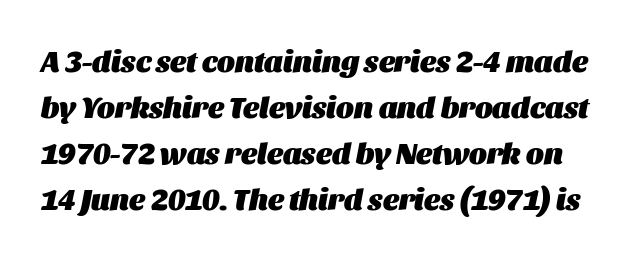
{"italic": "yes", "lean": "right", "slant_degrees": 11, "bold": "yes", "weight": "heavy", "width": "normal", "stroke_contrast": "medium", "x_height": "large", "monospaced": "no", "underline": "no", "line_spacing": "normal", "line_spacing_ratio": 1.53, "letter_spacing": "normal", "letter_spacing_em": 0.0, "glyph_px": 30}
